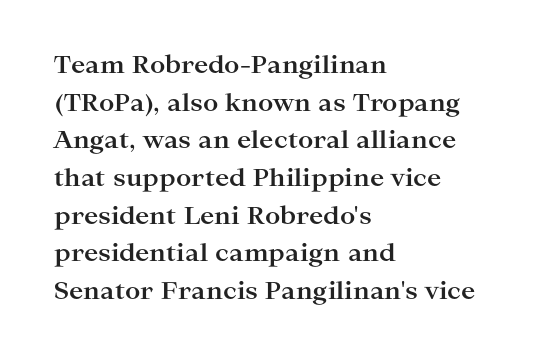
The image shows 24 px bold type, upright; set left-aligned, normal line spacing (1.57x), normal letter spacing, not underlined.
